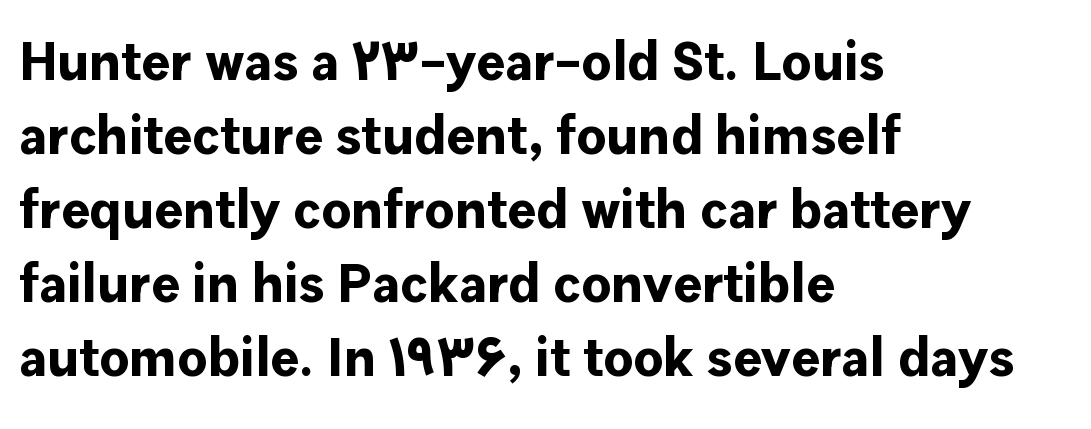
Q: Is the text bold? A: Yes.
Q: Is the text italic (slanted)? A: No, it is upright.
Q: Is the typeface a serif or a sans-serif typeface? A: Sans-serif.
Q: Is the text underlined? A: No.
Q: How is the paragraph aligned? A: Left-aligned.
Q: Is the spacing between letters normal or unusually wide? A: Normal.
Q: Is the spacing between lines tight, normal or loose? A: Normal.
Q: Width (condensed, normal, or wide)? A: Normal.
Q: Stroke contrast? A: Low.
Q: x-height? A: Medium.
Q: Monospaced? A: No.
